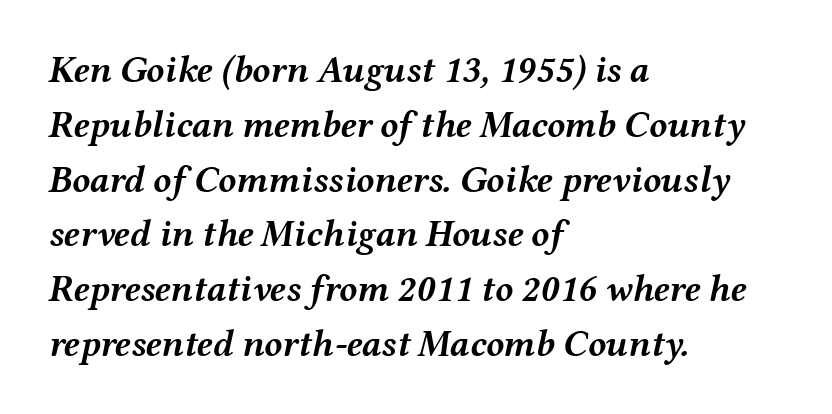
{"italic": "yes", "lean": "right", "slant_degrees": 12, "bold": "yes", "weight": "semibold", "width": "wide", "stroke_contrast": "medium", "x_height": "medium", "monospaced": "no", "underline": "no", "align": "left", "line_spacing": "normal", "line_spacing_ratio": 1.48, "letter_spacing": "normal", "letter_spacing_em": 0.0, "glyph_px": 37}
